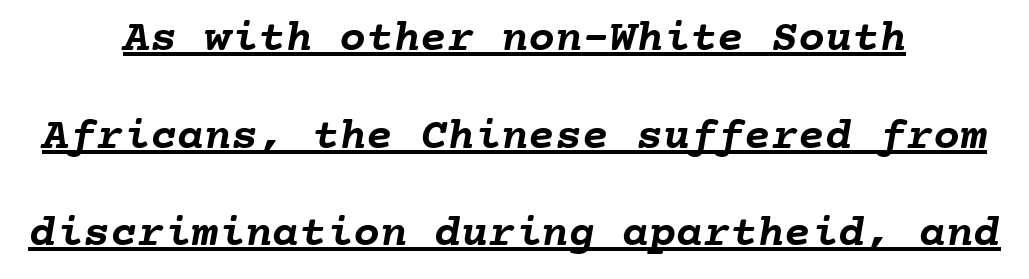
{"bold": "yes", "weight": "semibold", "width": "normal", "stroke_contrast": "low", "x_height": "medium", "monospaced": "yes", "underline": "yes", "align": "center", "line_spacing": "loose", "line_spacing_ratio": 2.17, "letter_spacing": "normal", "letter_spacing_em": 0.0, "glyph_px": 45}
